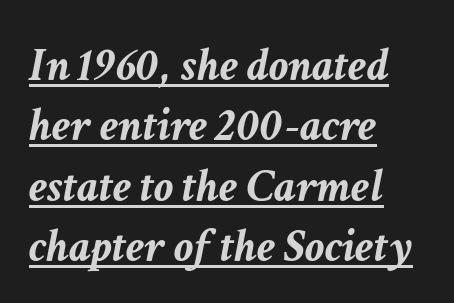
{"italic": "yes", "lean": "right", "slant_degrees": 11, "bold": "yes", "weight": "semibold", "width": "normal", "stroke_contrast": "low", "x_height": "medium", "monospaced": "no", "underline": "yes", "align": "left", "line_spacing": "normal", "line_spacing_ratio": 1.26, "letter_spacing": "normal", "letter_spacing_em": 0.0, "glyph_px": 48}
